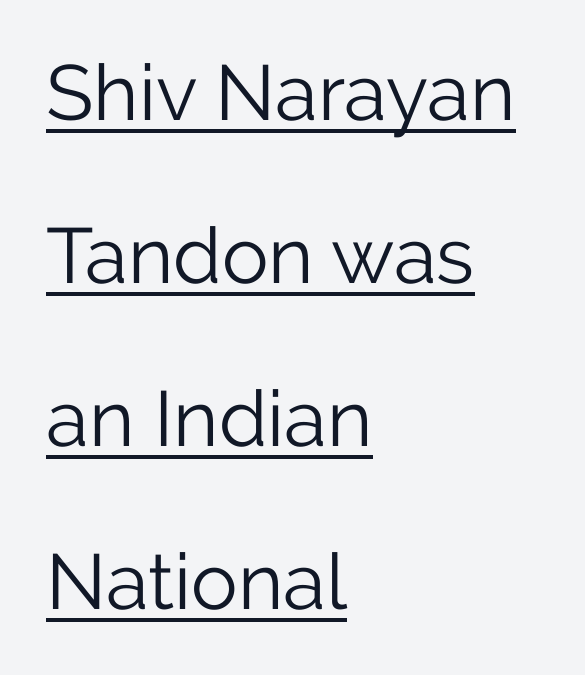
The image shows 78 px light sans-serif type, upright; set left-aligned, loose line spacing (2.09x), normal letter spacing, underlined; low stroke contrast and a medium x-height.
